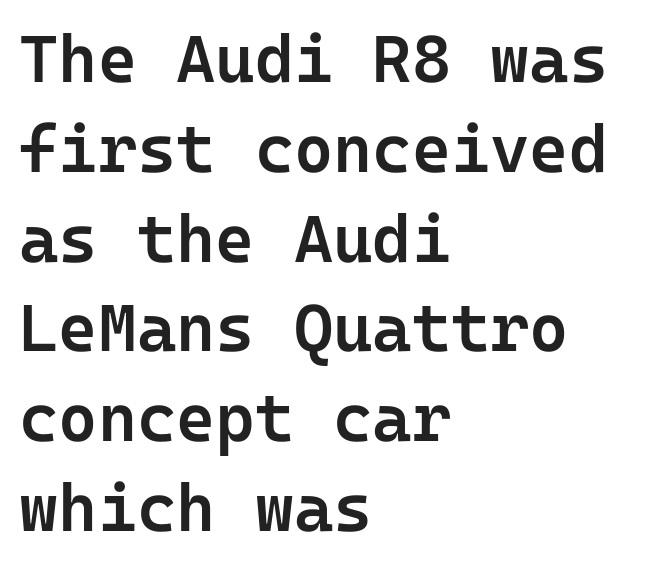
The image shows 67 px semibold sans-serif type, upright; set left-aligned, normal line spacing (1.34x), normal letter spacing, not underlined; low stroke contrast and a medium x-height.
